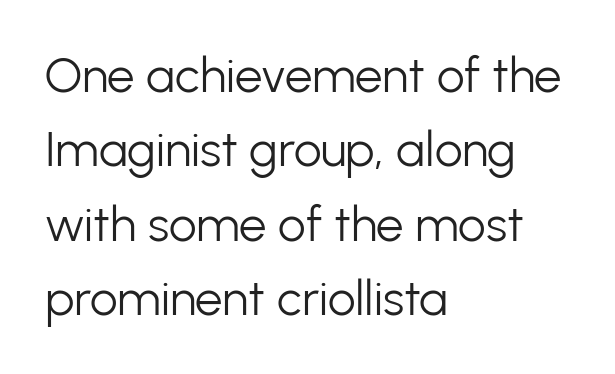
Descenders are the only things crossing below the line. The passage shown is typed in a proportional face where columns would drift. The letterforms sit at book weight or below. What stands out about the letter spacing? Nothing — it is the standard amount.
